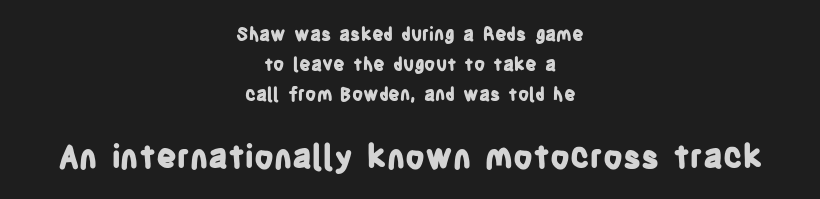
Q: Is the text bold? A: Yes.
Q: Is the text italic (slanted)? A: No, it is upright.
Q: Is the typeface a serif or a sans-serif typeface? A: Sans-serif.
Q: Is the text underlined? A: No.
Q: How is the paragraph aligned? A: Centered.
Q: Is the spacing between letters normal or unusually wide? A: Normal.
Q: Is the spacing between lines tight, normal or loose? A: Normal.
Q: Which block of text is set in a larger size, the first (top) or the second (bottom)? A: The second (bottom) one.
Q: Width (condensed, normal, or wide)? A: Condensed.
Q: Stroke contrast? A: Low.
Q: x-height? A: Large.
Q: Monospaced? A: No.
